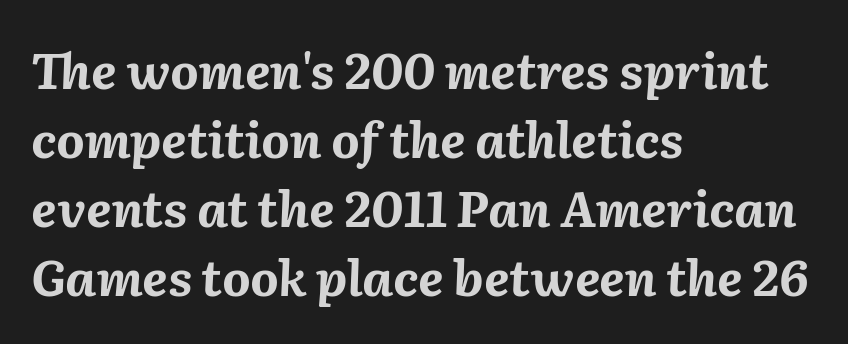
Q: Is the text bold? A: Yes.
Q: Is the text italic (slanted)? A: Yes, it leans right by about 2 degrees.
Q: Is the text underlined? A: No.
Q: How is the paragraph aligned? A: Left-aligned.
Q: Is the spacing between letters normal or unusually wide? A: Normal.
Q: Is the spacing between lines tight, normal or loose? A: Normal.
Q: Width (condensed, normal, or wide)? A: Normal.
Q: Stroke contrast? A: Medium.
Q: x-height? A: Medium.
Q: Monospaced? A: No.
